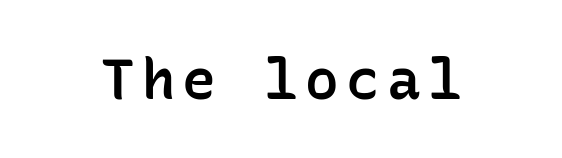
The image shows 56 px semibold sans-serif type, upright, monospaced; set not underlined; low stroke contrast and a medium x-height.
